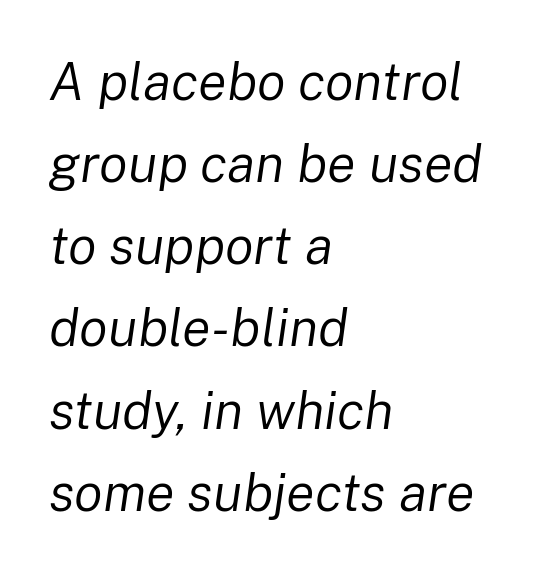
The designer left line spacing at the default. Leftover space on each line is placed entirely after the last word. It's the slanting kind of type. Has an underline been added? It has not. The rendering keeps characters at their native spacing.
